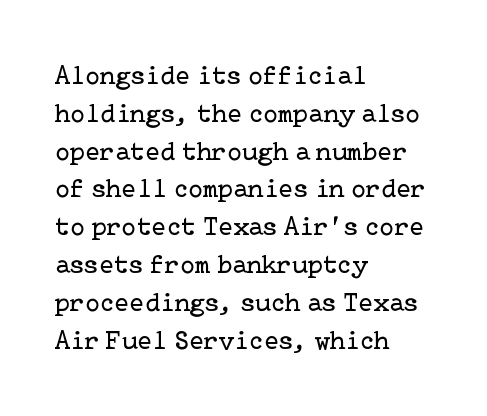
The image shows 27 px text type, upright; set left-aligned, normal line spacing (1.4x), normal letter spacing, not underlined.
